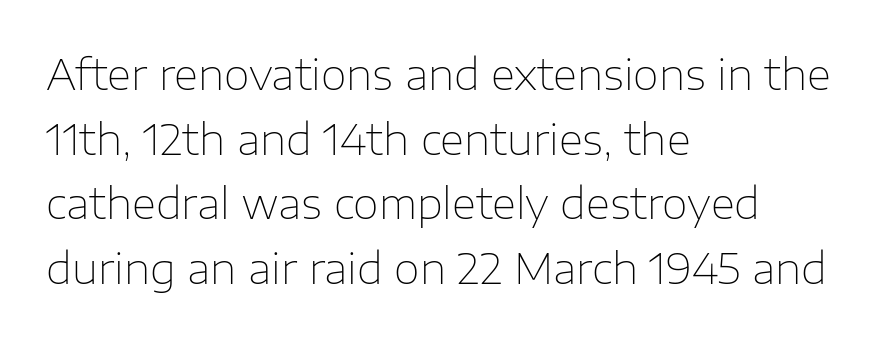
{"serif": "no", "italic": "no", "bold": "no", "weight": "thin", "width": "normal", "stroke_contrast": "low", "x_height": "medium", "monospaced": "no", "underline": "no", "align": "left", "line_spacing": "normal", "line_spacing_ratio": 1.54, "letter_spacing": "normal", "letter_spacing_em": 0.0, "glyph_px": 42}
